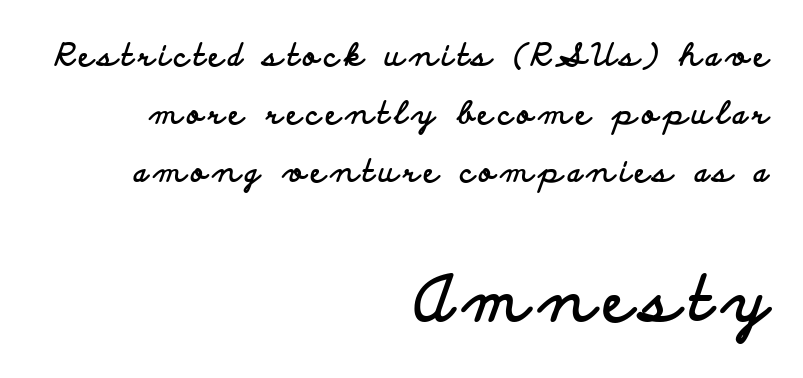
{"serif": "no", "bold": "yes", "weight": "bold", "width": "wide", "stroke_contrast": "low", "x_height": "small", "monospaced": "no", "underline": "no", "align": "right", "line_spacing_ratio": 1.87, "larger_block": "second", "size_ratio": 2.0, "glyph_px": 62}
